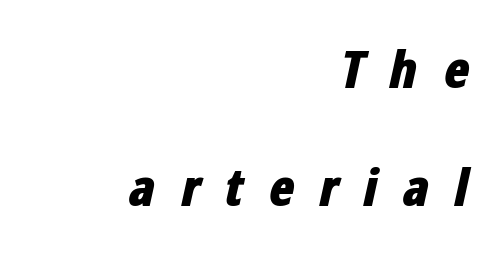
Letter spacing: wide. Posture: slanted. Caption: multi-line text, flush right, ragged left. Proportional: the letters do not fall into vertical columns. Underline: absent. The block of text is sparse from top to bottom, with ample space between rows.
